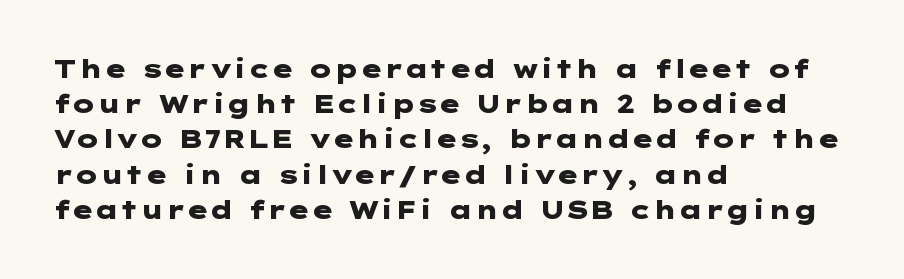
Q: Is the text bold? A: Yes.
Q: Is the text italic (slanted)? A: No, it is upright.
Q: Is the text underlined? A: No.
Q: How is the paragraph aligned? A: Left-aligned.
Q: Is the spacing between letters normal or unusually wide? A: Normal.
Q: Is the spacing between lines tight, normal or loose? A: Normal.
